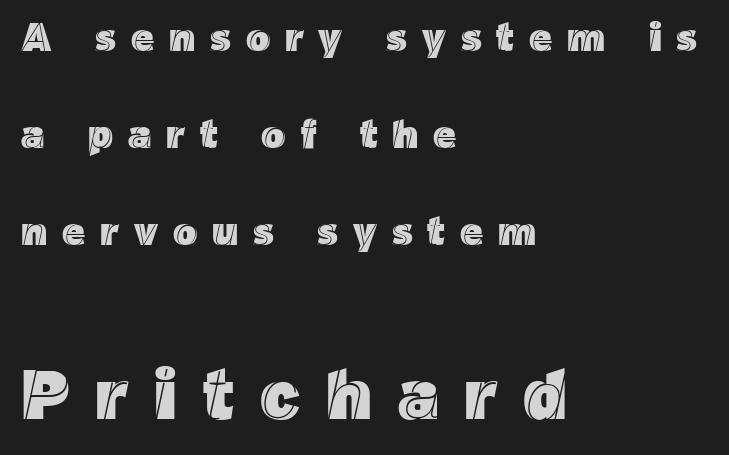
{"italic": "no", "width": "normal", "x_height": "medium", "monospaced": "no", "underline": "no", "align": "left", "line_spacing": "loose", "line_spacing_ratio": 2.42, "letter_spacing": "wide", "letter_spacing_em": 0.37, "larger_block": "second", "size_ratio": 1.75, "glyph_px": 70}
